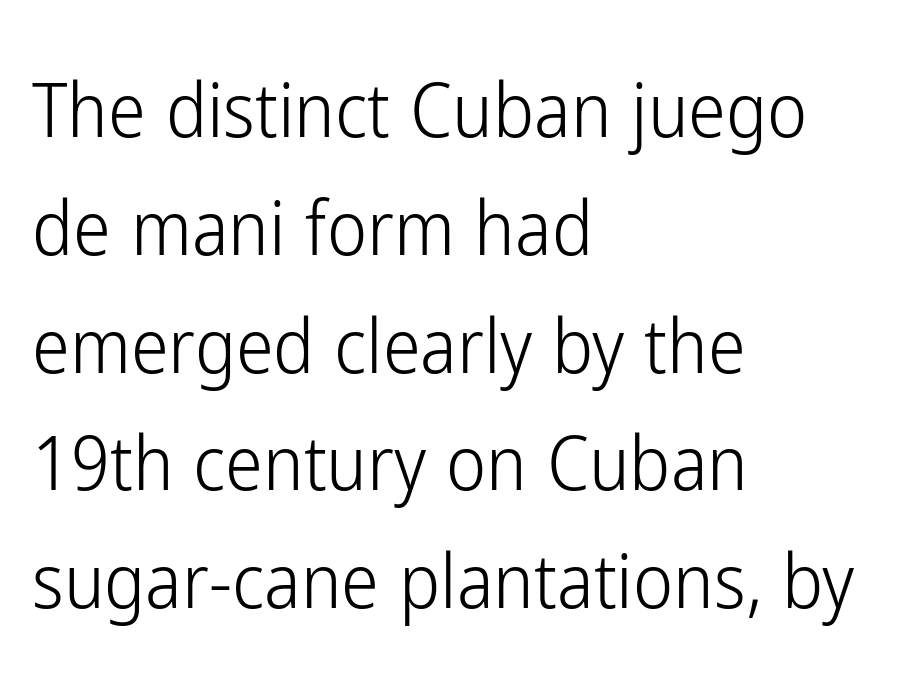
One-word summary of the alignment: left. Underlining? Definitely not there. Stem width sits at or under what a default text font uses. Does the leading feel generous? No, just average. Spacing between characters is what you'd get straight out of the box.
